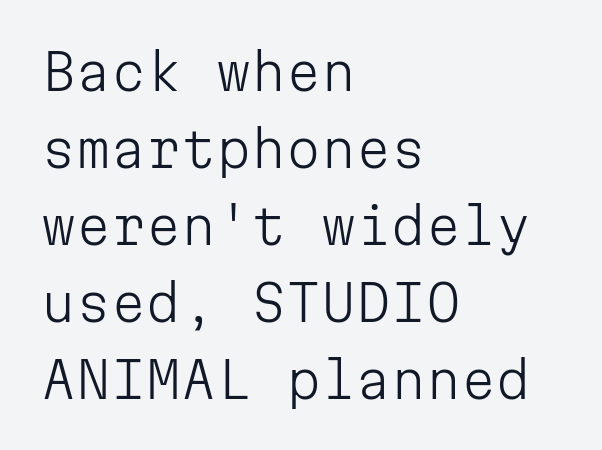
The typography opts for an upright posture over an oblique one. Evenly set lines give the paragraph a standard silhouette. Unbolded letterforms with no extra heft. In CSS terms this would be text-align: left. Tracking here is standard; glyphs follow each other at the usual distance. Is this a fixed-width face? Yes — each glyph sits in an identical cell.
